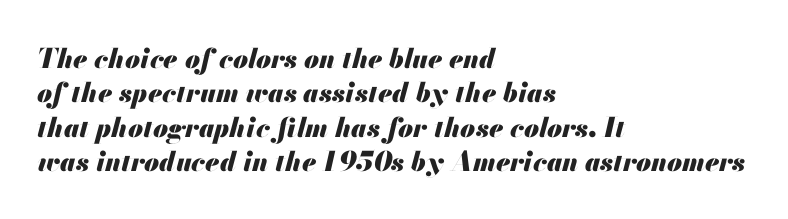
Q: Is the text bold? A: Yes.
Q: Is the text italic (slanted)? A: Yes, it leans right by about 13 degrees.
Q: Is the text underlined? A: No.
Q: How is the paragraph aligned? A: Left-aligned.
Q: Is the spacing between letters normal or unusually wide? A: Normal.
Q: Is the spacing between lines tight, normal or loose? A: Normal.
